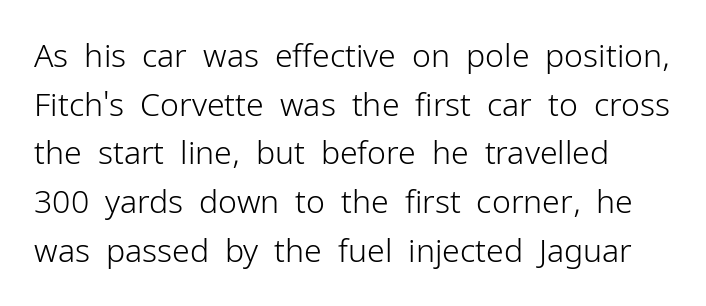
Q: Is the text bold? A: No.
Q: Is the text italic (slanted)? A: No, it is upright.
Q: Is the typeface a serif or a sans-serif typeface? A: Sans-serif.
Q: Is the text underlined? A: No.
Q: Is the spacing between letters normal or unusually wide? A: Normal.
Q: Is the spacing between lines tight, normal or loose? A: Normal.
Q: Width (condensed, normal, or wide)? A: Normal.
Q: Stroke contrast? A: Low.
Q: x-height? A: Medium.
Q: Monospaced? A: No.
